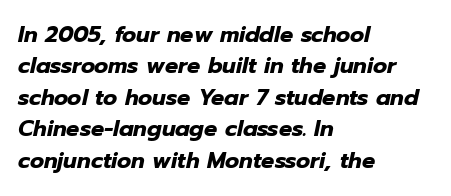
Q: Is the text bold? A: Yes.
Q: Is the text italic (slanted)? A: Yes, it leans right by about 12 degrees.
Q: Is the text underlined? A: No.
Q: How is the paragraph aligned? A: Left-aligned.
Q: Is the spacing between letters normal or unusually wide? A: Normal.
Q: Is the spacing between lines tight, normal or loose? A: Normal.
